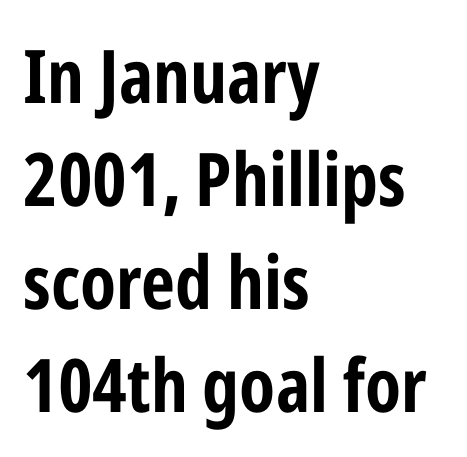
Q: Is the text bold? A: Yes.
Q: Is the text italic (slanted)? A: No, it is upright.
Q: Is the typeface a serif or a sans-serif typeface? A: Sans-serif.
Q: Is the text underlined? A: No.
Q: How is the paragraph aligned? A: Left-aligned.
Q: Is the spacing between letters normal or unusually wide? A: Normal.
Q: Is the spacing between lines tight, normal or loose? A: Normal.
Q: Width (condensed, normal, or wide)? A: Condensed.
Q: Stroke contrast? A: Low.
Q: x-height? A: Medium.
Q: Monospaced? A: No.
